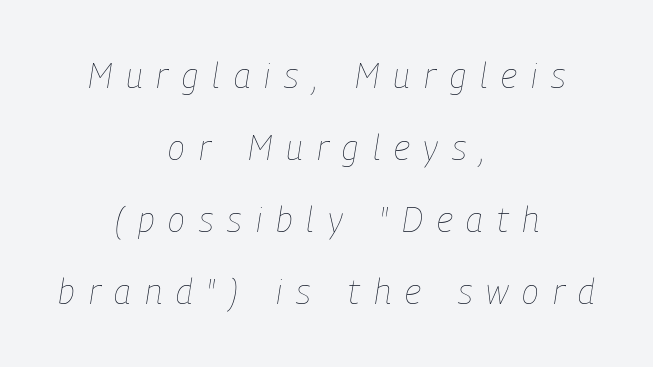
Q: Is the text bold? A: No.
Q: Is the text italic (slanted)? A: Yes, it leans right by about 9 degrees.
Q: Is the text underlined? A: No.
Q: How is the paragraph aligned? A: Centered.
Q: Is the spacing between letters normal or unusually wide? A: Unusually wide.
Q: Is the spacing between lines tight, normal or loose? A: Loose.
Q: Width (condensed, normal, or wide)? A: Condensed.
Q: Stroke contrast? A: Low.
Q: x-height? A: Medium.
Q: Monospaced? A: No.
